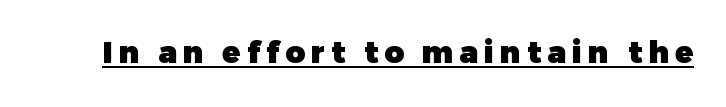
The image shows 30 px heavy sans-serif type, upright; set unusually wide letter spacing (+0.21 em), underlined; low stroke contrast and a medium x-height.
